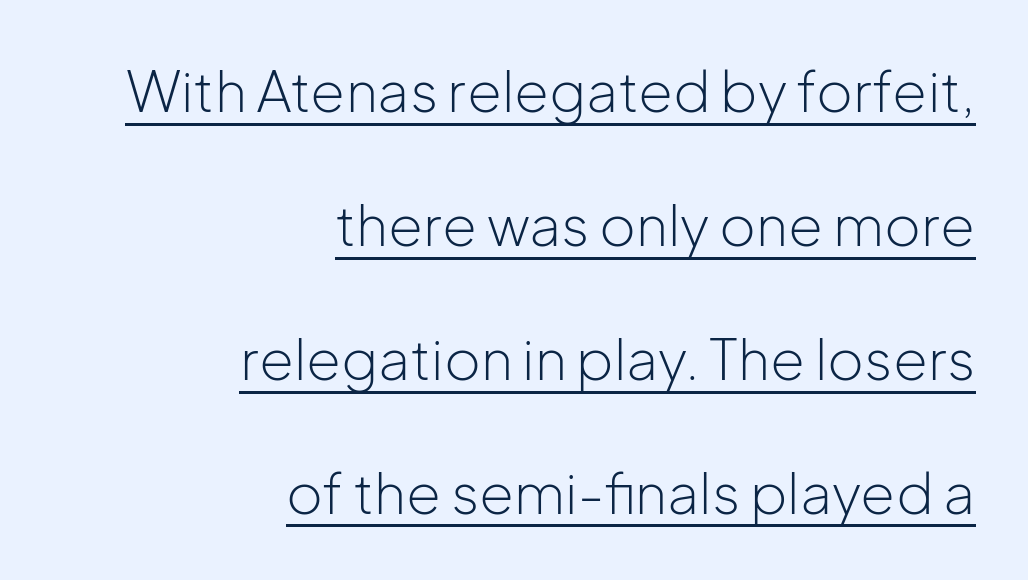
Q: Is the text bold? A: No.
Q: Is the text italic (slanted)? A: No, it is upright.
Q: Is the typeface a serif or a sans-serif typeface? A: Sans-serif.
Q: Is the text underlined? A: Yes.
Q: How is the paragraph aligned? A: Right-aligned.
Q: Is the spacing between letters normal or unusually wide? A: Normal.
Q: Is the spacing between lines tight, normal or loose? A: Loose.
Q: Width (condensed, normal, or wide)? A: Normal.
Q: Stroke contrast? A: Low.
Q: x-height? A: Medium.
Q: Monospaced? A: No.
